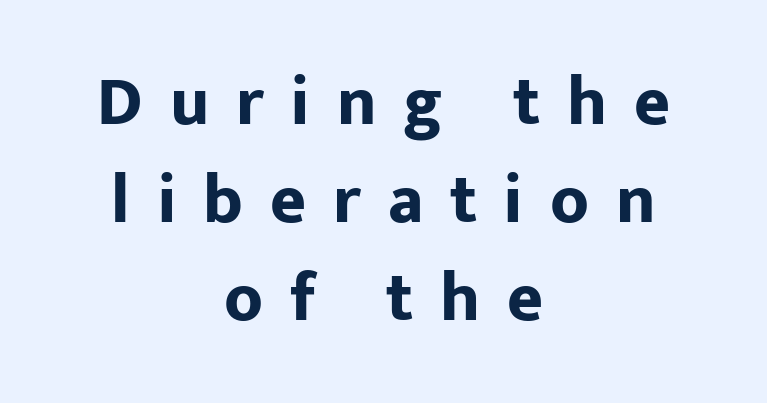
{"serif": "no", "italic": "no", "bold": "yes", "weight": "bold", "width": "normal", "stroke_contrast": "low", "x_height": "medium", "monospaced": "no", "underline": "no", "align": "center", "line_spacing": "normal", "line_spacing_ratio": 1.42, "letter_spacing": "wide", "letter_spacing_em": 0.39, "glyph_px": 69}
